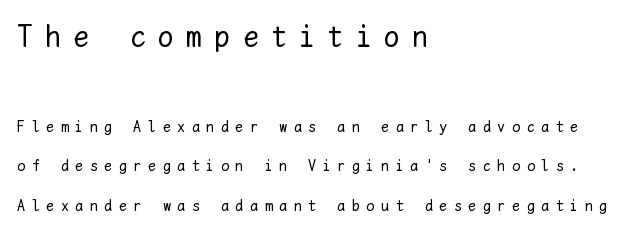
Reading top to bottom, the characters get smaller at the block break. The space directly below the letters is spotless. Posture: vertical. Weight: regular or lighter. This sample uses expanded letter spacing, leaving extra air between glyphs.
